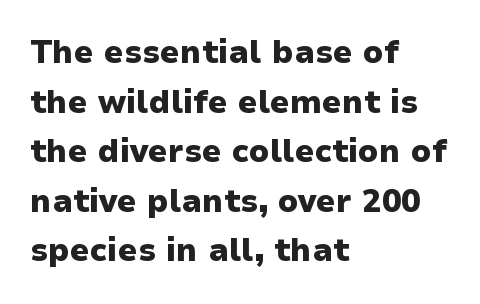
The image shows 32 px heavy sans-serif type, upright; set left-aligned, normal line spacing (1.55x), normal letter spacing, not underlined; low stroke contrast and a medium x-height.
